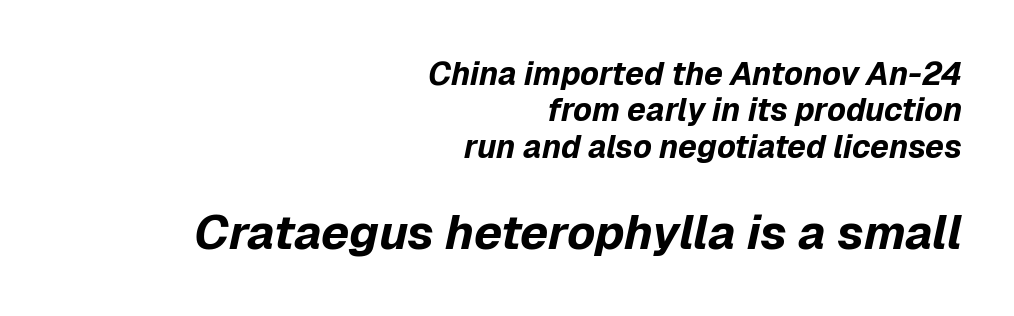
The image shows 48 px bold type, italic (leaning right); set right-aligned, tight line spacing (1.14x), normal letter spacing, not underlined; the second (bottom) block is 1.5x larger; low stroke contrast and a medium x-height.
